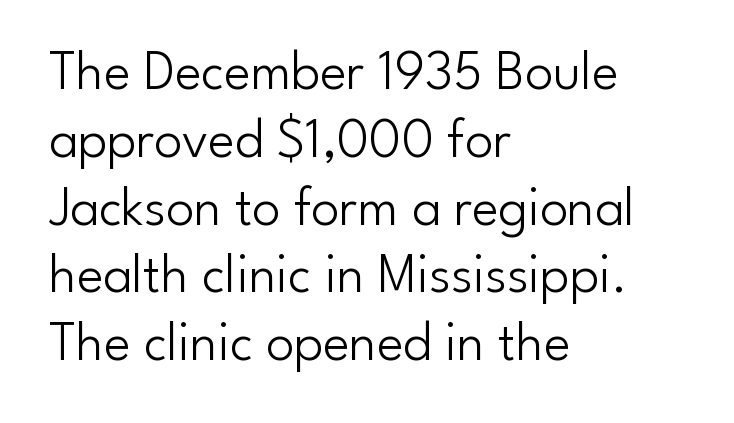
The font sits on the lighter half of the weight spectrum, regular included. Check under the words: just untouched page. Is the letter spacing exaggerated? No — it looks like the ordinary default. A student would call this left alignment; a typographer would say flush left, rag right.
